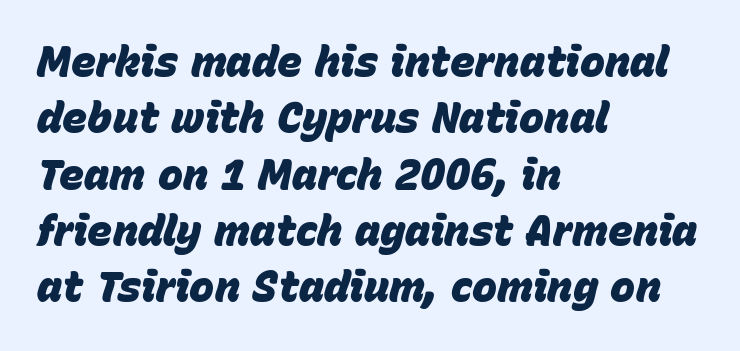
{"italic": "yes", "lean": "right", "slant_degrees": 15, "bold": "yes", "weight": "heavy", "width": "normal", "stroke_contrast": "low", "x_height": "large", "monospaced": "no", "underline": "no", "align": "left", "line_spacing": "normal", "line_spacing_ratio": 1.34, "letter_spacing": "normal", "letter_spacing_em": 0.0, "glyph_px": 42}
